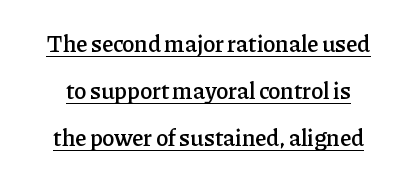
Inter-character spacing is left at the font's built-in metrics. This is underlined copy, the kind a proofreader might mark for attention. Is the block centered? Yes — each line is placed symmetrically about the middle. Widely set lines give the paragraph a tall, airy silhouette.
